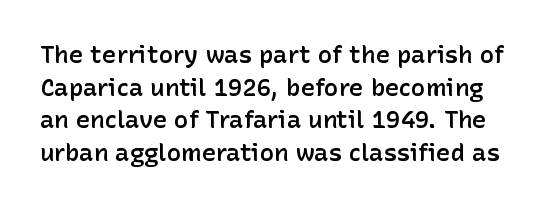
Q: Is the text bold? A: Semi-bold.
Q: Is the text italic (slanted)? A: No, it is upright.
Q: Is the text underlined? A: No.
Q: Is the spacing between letters normal or unusually wide? A: Normal.
Q: Is the spacing between lines tight, normal or loose? A: Normal.
